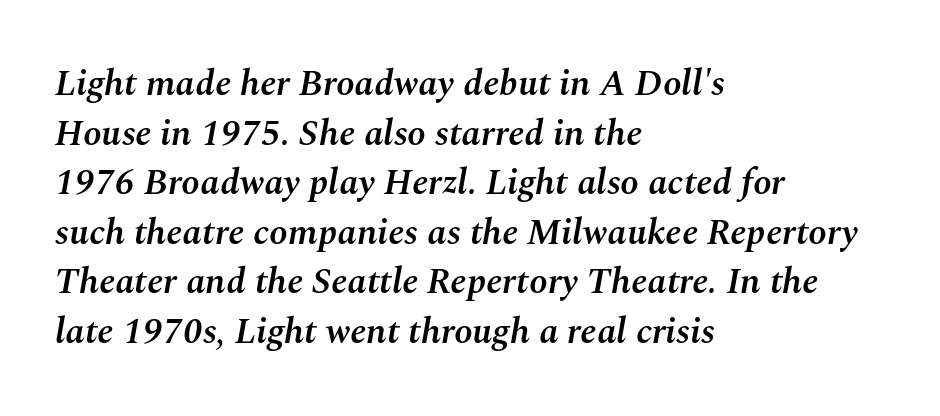
{"italic": "yes", "lean": "right", "slant_degrees": 10, "bold": "semi", "weight": "semibold", "width": "normal", "stroke_contrast": "medium", "x_height": "medium", "monospaced": "no", "underline": "no", "align": "left", "line_spacing": "normal", "line_spacing_ratio": 1.34, "letter_spacing": "normal", "letter_spacing_em": 0.0, "glyph_px": 37}
